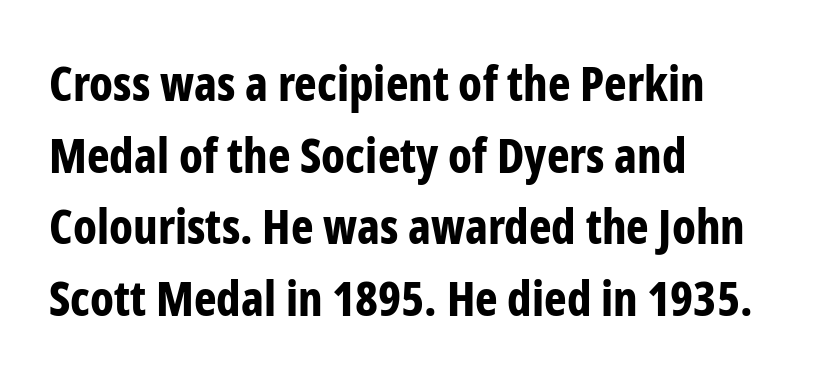
Q: Is the text bold? A: Yes.
Q: Is the text italic (slanted)? A: No, it is upright.
Q: Is the typeface a serif or a sans-serif typeface? A: Sans-serif.
Q: Is the text underlined? A: No.
Q: How is the paragraph aligned? A: Left-aligned.
Q: Is the spacing between letters normal or unusually wide? A: Normal.
Q: Is the spacing between lines tight, normal or loose? A: Normal.
Q: Width (condensed, normal, or wide)? A: Condensed.
Q: Stroke contrast? A: Low.
Q: x-height? A: Medium.
Q: Monospaced? A: No.
